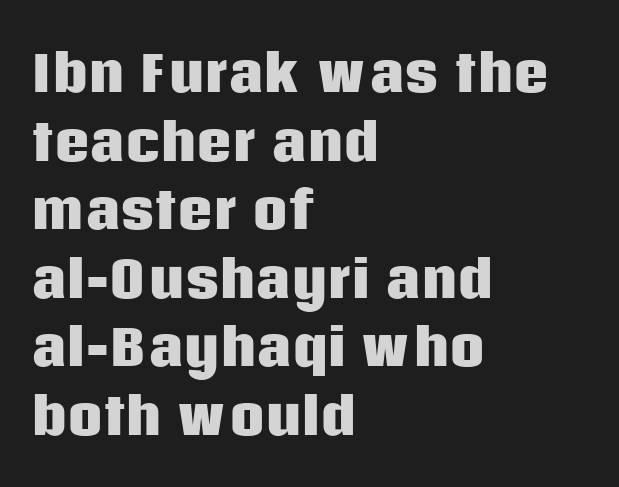
{"serif": "no", "italic": "no", "bold": "yes", "weight": "heavy", "width": "normal", "stroke_contrast": "low", "x_height": "large", "monospaced": "no", "underline": "no", "align": "left", "line_spacing": "normal", "line_spacing_ratio": 1.4, "letter_spacing": "normal", "letter_spacing_em": 0.0, "glyph_px": 49}
